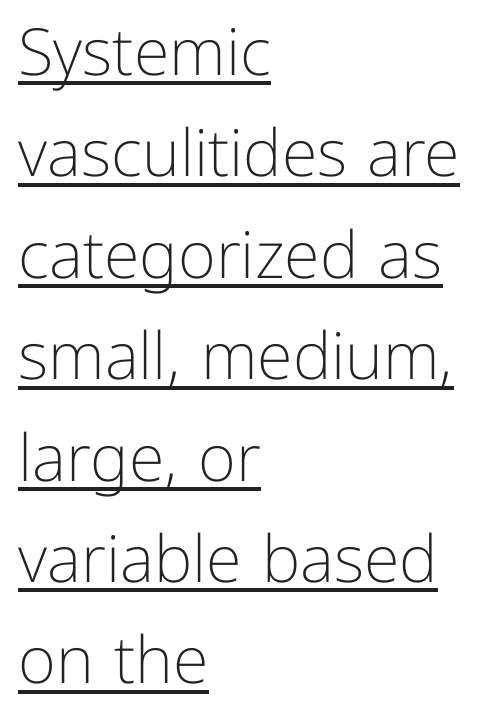
Q: Is the text bold? A: No.
Q: Is the text italic (slanted)? A: No, it is upright.
Q: Is the typeface a serif or a sans-serif typeface? A: Sans-serif.
Q: Is the text underlined? A: Yes.
Q: How is the paragraph aligned? A: Left-aligned.
Q: Is the spacing between letters normal or unusually wide? A: Normal.
Q: Is the spacing between lines tight, normal or loose? A: Normal.
Q: Width (condensed, normal, or wide)? A: Normal.
Q: Stroke contrast? A: Low.
Q: x-height? A: Medium.
Q: Monospaced? A: No.
